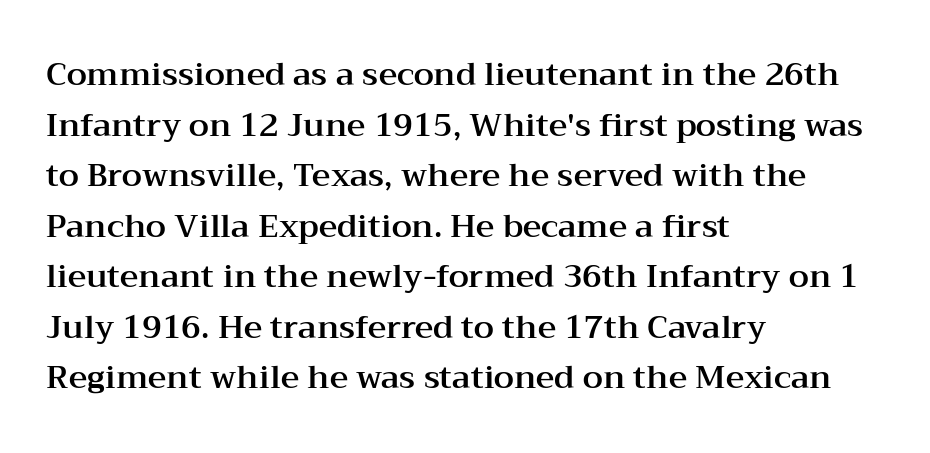
Casual observation: everything's shoved over to the left. Varying glyph widths throughout — classic text-font behaviour. Each word holds together tightly as a unit, with standard inter-letter gaps. Glance below the letters and you will spot only blank space. Whoever set this chose a conventional vertical rhythm. Designer's note — italics off, roman on.
